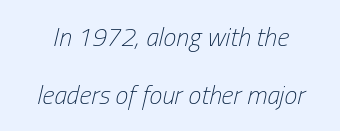
Successive baselines arrive slowly, with a big drop between each. Is this a heavy cut? Hardly; it is regular or lighter. Descenders are the only things crossing below the line. Style check: oblique. Spacing between characters is what you'd get straight out of the box.
